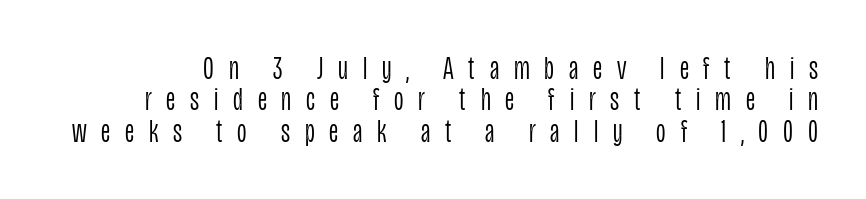
The letterforms sit at book weight or below. Nope, not italic — everything's standing straight. If you measured baseline to baseline, you'd find a short distance. The type family on display is of the sans-serif kind. Think of a printed novel: that variable character pitch is what you see here.
